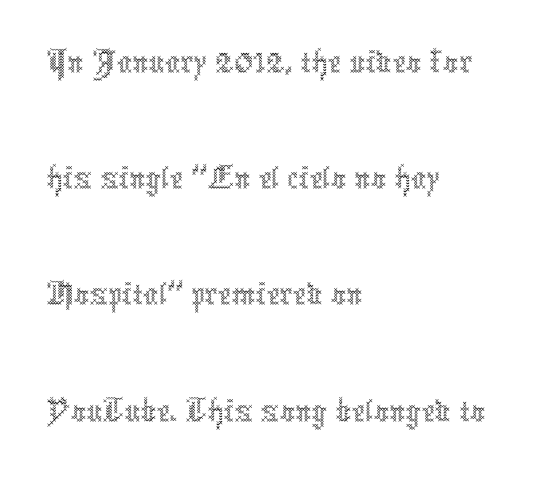
Q: Is the text bold? A: No.
Q: Is the text italic (slanted)? A: No, it is upright.
Q: Is the text underlined? A: No.
Q: How is the paragraph aligned? A: Left-aligned.
Q: Is the spacing between letters normal or unusually wide? A: Normal.
Q: Is the spacing between lines tight, normal or loose? A: Normal.
Q: Width (condensed, normal, or wide)? A: Condensed.
Q: x-height? A: Medium.
Q: Monospaced? A: No.
